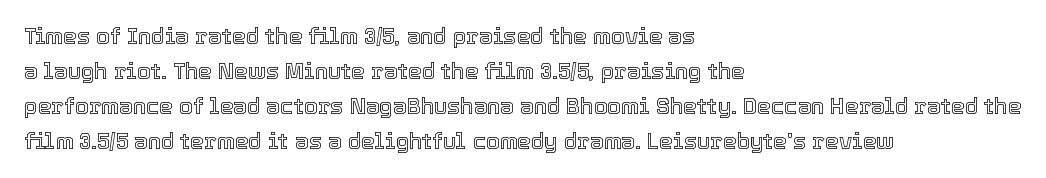
Q: Is the text italic (slanted)? A: No, it is upright.
Q: Is the text underlined? A: No.
Q: How is the paragraph aligned? A: Left-aligned.
Q: Is the spacing between letters normal or unusually wide? A: Normal.
Q: Is the spacing between lines tight, normal or loose? A: Normal.
